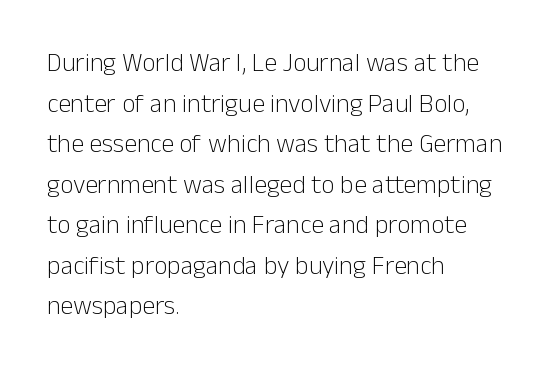
The zone under the glyphs is completely vacant. Letters have the restrained weight of plain body copy at most. Line beginnings align vertically; line endings do not. The gaps between neighbouring characters are ordinary and unremarkable.
